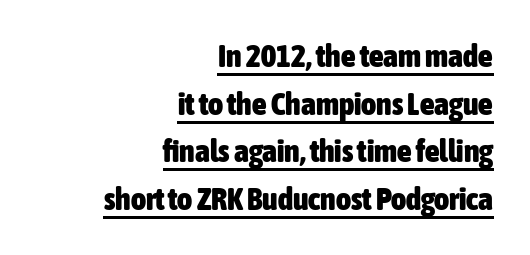
{"serif": "no", "italic": "no", "bold": "yes", "weight": "heavy", "width": "condensed", "stroke_contrast": "low", "x_height": "medium", "monospaced": "no", "underline": "yes", "align": "right", "line_spacing": "normal", "line_spacing_ratio": 1.49, "letter_spacing": "normal", "letter_spacing_em": 0.0, "glyph_px": 32}
